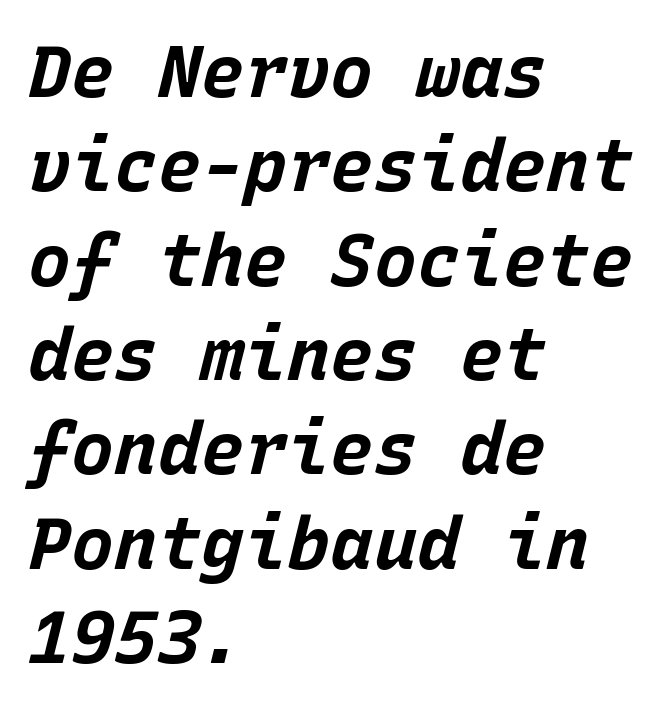
{"italic": "yes", "lean": "right", "slant_degrees": 15, "bold": "yes", "weight": "bold", "width": "normal", "stroke_contrast": "low", "x_height": "large", "monospaced": "yes", "underline": "no", "align": "left", "line_spacing": "normal", "line_spacing_ratio": 1.31, "letter_spacing": "normal", "letter_spacing_em": 0.0, "glyph_px": 72}
